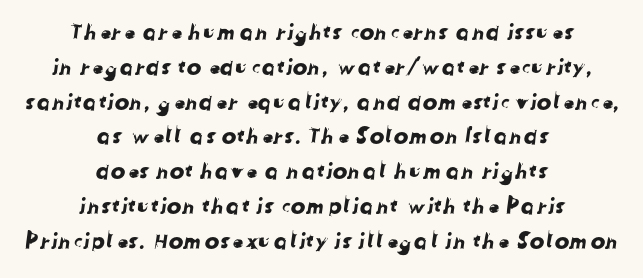
You could call the tracking neutral — neither tight nor loose. The leading is moderate, giving the passage an even texture. Underline: absent. Teacher's note: observe the equal gaps on both sides — that is centered alignment.
